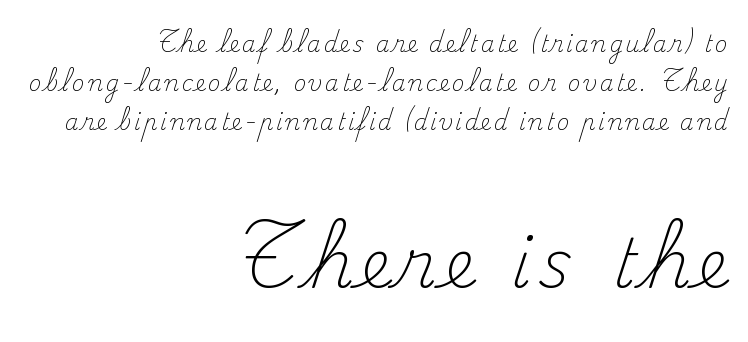
{"serif": "yes", "bold": "no", "weight": "light", "width": "normal", "stroke_contrast": "medium", "x_height": "small", "monospaced": "no", "underline": "no", "align": "right", "line_spacing_ratio": 1.78, "larger_block": "second", "size_ratio": 3.05, "glyph_px": 67}
